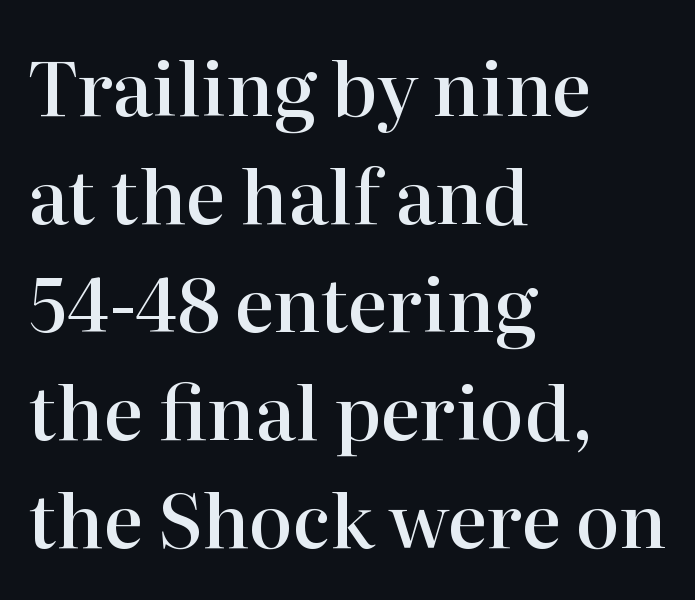
The image shows 74 px semibold serif type, upright; set left-aligned, normal line spacing (1.46x), normal letter spacing, not underlined; high stroke contrast and a medium x-height.
